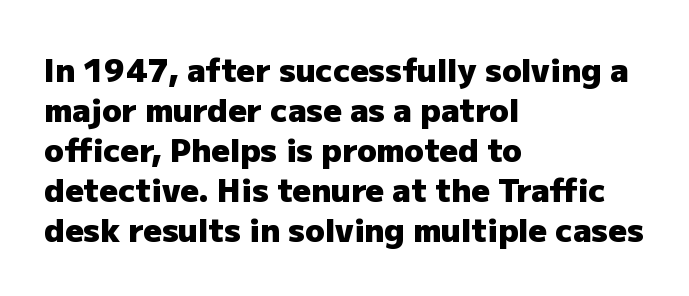
Q: Is the text bold? A: Yes.
Q: Is the text italic (slanted)? A: No, it is upright.
Q: Is the typeface a serif or a sans-serif typeface? A: Sans-serif.
Q: Is the text underlined? A: No.
Q: How is the paragraph aligned? A: Left-aligned.
Q: Is the spacing between letters normal or unusually wide? A: Normal.
Q: Is the spacing between lines tight, normal or loose? A: Normal.
Q: Width (condensed, normal, or wide)? A: Normal.
Q: Stroke contrast? A: Low.
Q: x-height? A: Medium.
Q: Monospaced? A: No.
